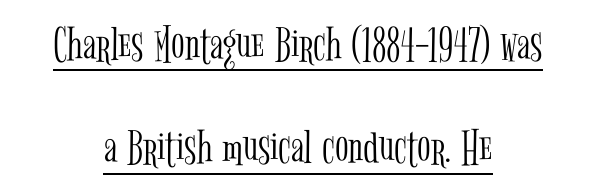
{"serif": "yes", "italic": "no", "bold": "no", "weight": "light", "width": "condensed", "stroke_contrast": "low", "x_height": "medium", "monospaced": "no", "underline": "yes", "align": "center", "line_spacing": "loose", "line_spacing_ratio": 2.07, "letter_spacing": "normal", "letter_spacing_em": 0.0, "glyph_px": 50}
